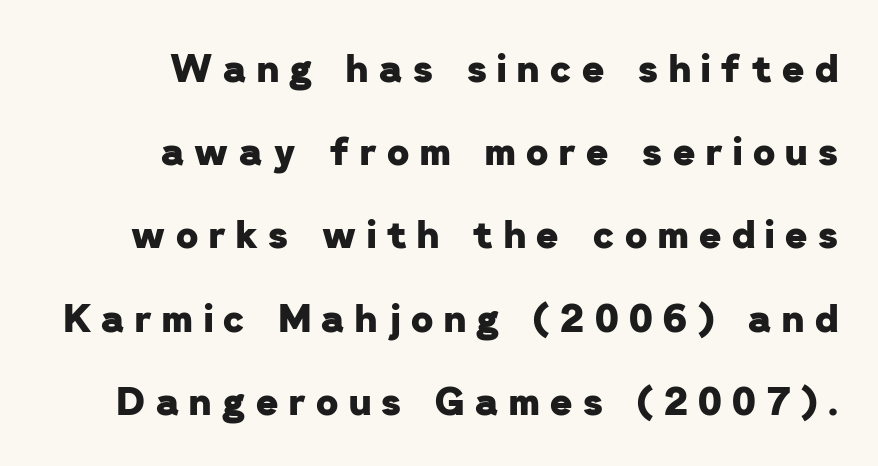
{"serif": "no", "bold": "yes", "weight": "heavy", "width": "normal", "stroke_contrast": "low", "x_height": "medium", "monospaced": "no", "underline": "no", "align": "right", "line_spacing": "loose", "line_spacing_ratio": 2.19, "letter_spacing": "wide", "letter_spacing_em": 0.28, "glyph_px": 38}
